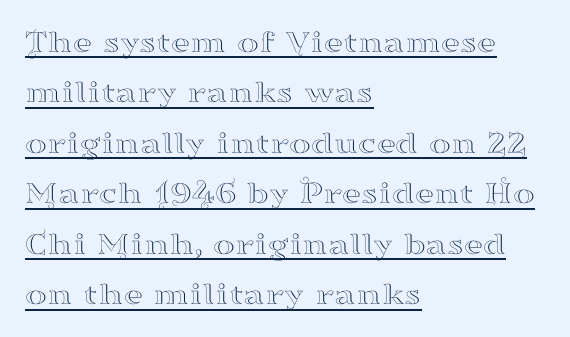
Beneath each row of characters lies a ruled line. Each new line begins a customary step beneath the previous one. Observe the ordinary spacing: letters are neighbours, not strangers. Unlike a clean sans, this face finishes its strokes with serifs. Which margin do the lines hug? The left one — the right edge is uneven. Character widths vary here, with narrow letters taking less room than wide ones.
